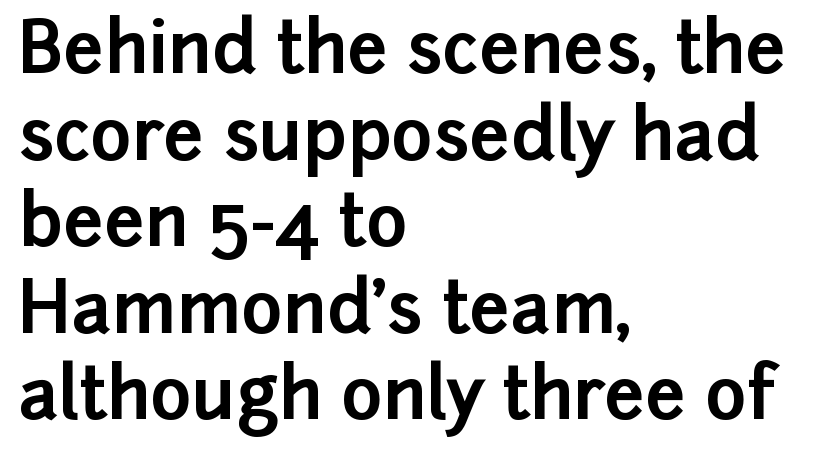
Q: Is the text bold? A: Yes.
Q: Is the text italic (slanted)? A: No, it is upright.
Q: Is the typeface a serif or a sans-serif typeface? A: Sans-serif.
Q: Is the text underlined? A: No.
Q: How is the paragraph aligned? A: Left-aligned.
Q: Is the spacing between letters normal or unusually wide? A: Normal.
Q: Width (condensed, normal, or wide)? A: Normal.
Q: Stroke contrast? A: Low.
Q: x-height? A: Medium.
Q: Monospaced? A: No.
